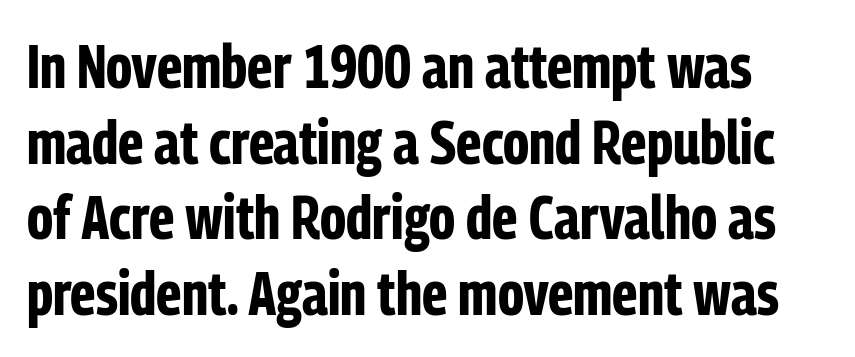
Q: Is the text bold? A: Yes.
Q: Is the text italic (slanted)? A: No, it is upright.
Q: Is the typeface a serif or a sans-serif typeface? A: Sans-serif.
Q: Is the text underlined? A: No.
Q: Is the spacing between letters normal or unusually wide? A: Normal.
Q: Width (condensed, normal, or wide)? A: Condensed.
Q: Stroke contrast? A: Low.
Q: x-height? A: Medium.
Q: Monospaced? A: No.
